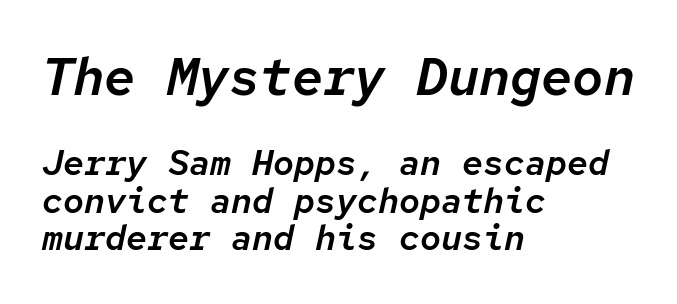
Look at the glyph heights: the upper group is clearly the bigger setting. It's the slanting kind of type. Leading: reduced. Anything drawn beneath the words? Only blank space. Spacing verdict: monospaced, one width for all characters. Notice how the passage keeps a crisp vertical edge on the left only.
